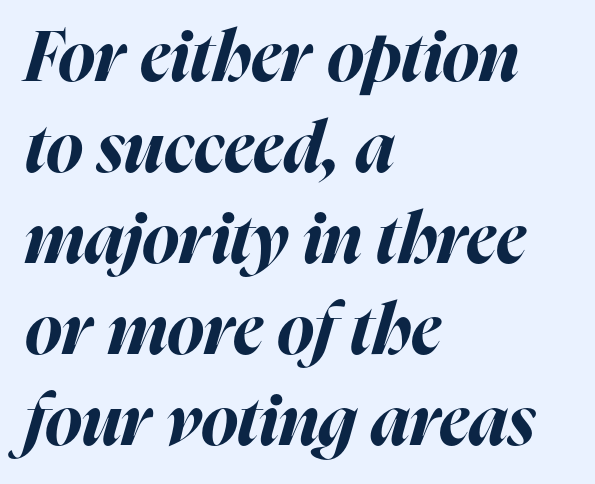
Q: Is the text bold? A: Yes.
Q: Is the text italic (slanted)? A: Yes, it leans right by about 16 degrees.
Q: Is the text underlined? A: No.
Q: How is the paragraph aligned? A: Left-aligned.
Q: Is the spacing between letters normal or unusually wide? A: Normal.
Q: Is the spacing between lines tight, normal or loose? A: Normal.
Q: Width (condensed, normal, or wide)? A: Normal.
Q: Stroke contrast? A: High.
Q: x-height? A: Medium.
Q: Monospaced? A: No.
